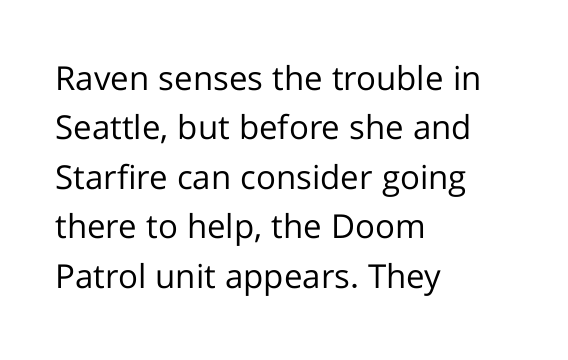
Normally led — the rows are evenly, conventionally spaced. Compared with a typical body face, this is equally light or lighter still. Is this a sans? Yes — the strokes have no serifs. The tracking reads as untouched default to a designer's eye.
